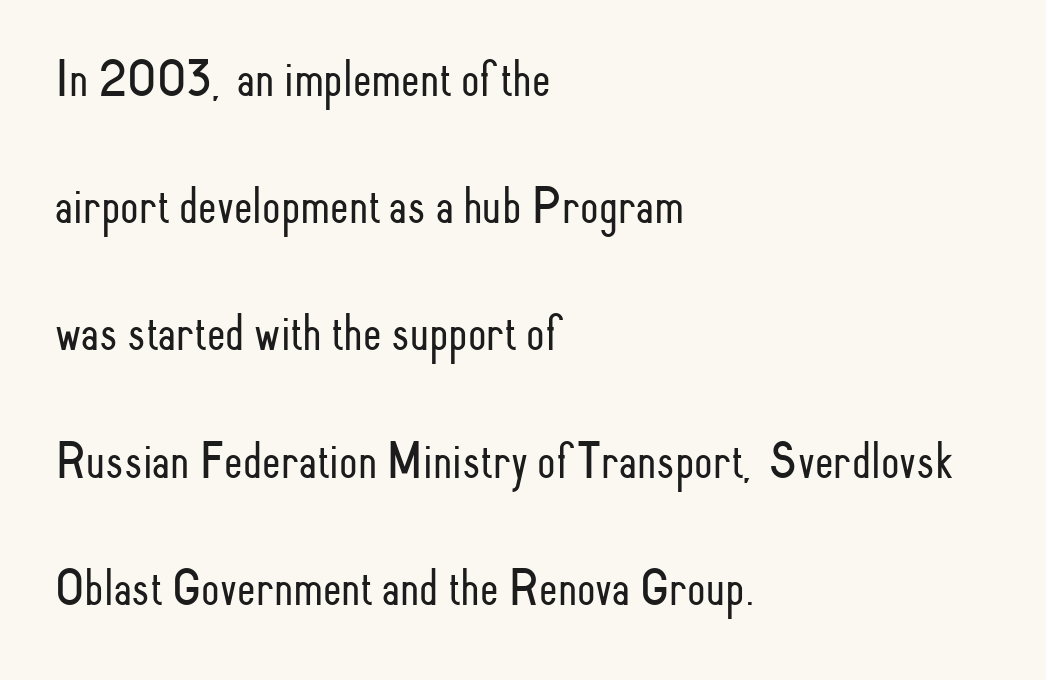
A typesetter would call this leading open, well beyond the default. The characters display no serif detailing; their extremities are plain. Each row of text sits above clean, open space. Stem width sits at or under what a default text font uses.
